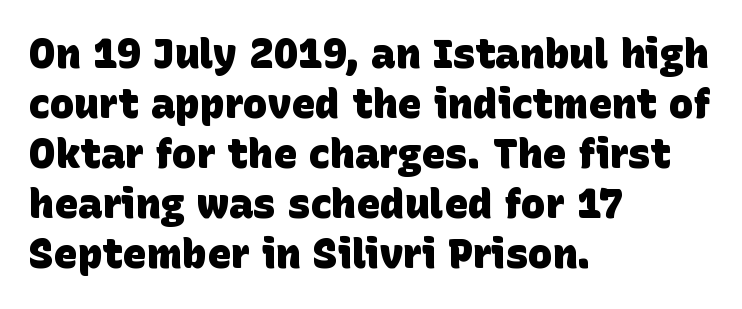
The face used here is proportionally spaced, like ordinary book or web type. The passage shown is emphatically bold. Leftover space on each line is placed entirely after the last word. The letterforms sit shoulder to shoulder at normal distance.
